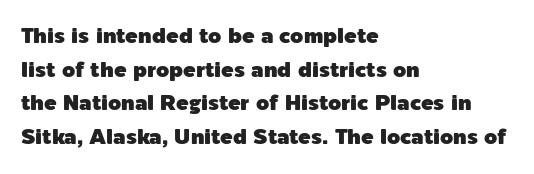
The image shows 21 px text type, upright; set left-aligned, normal line spacing (1.6x), normal letter spacing, not underlined.
